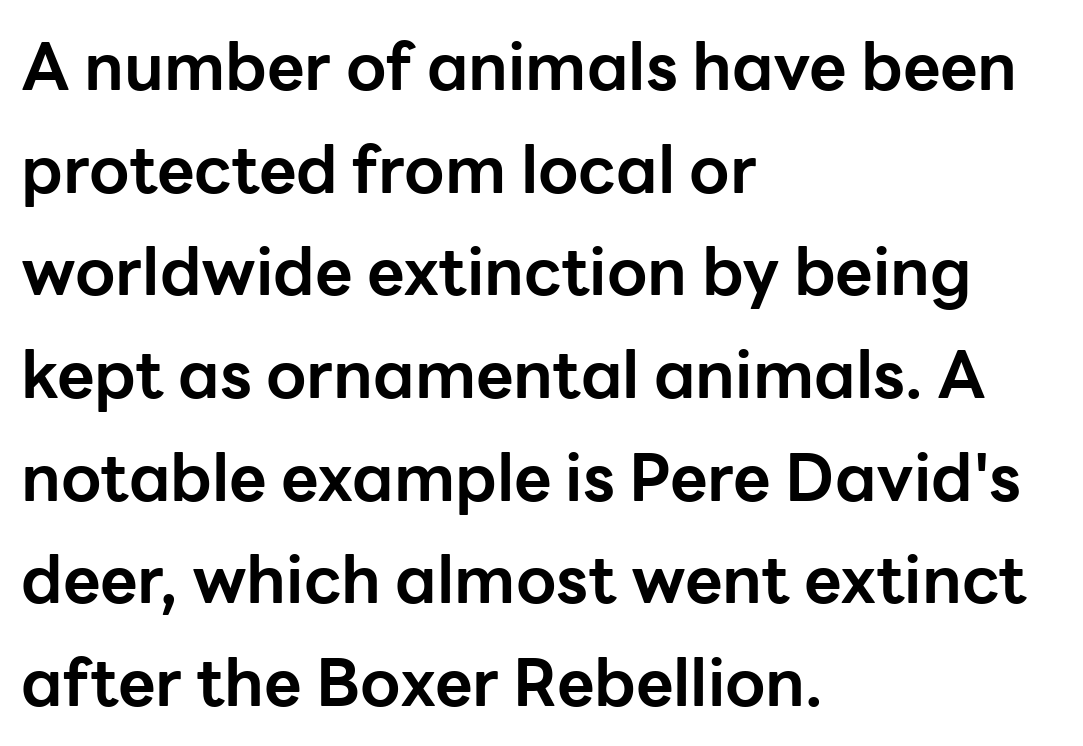
Where is the straight margin? On the left. Proportional: the letters do not fall into vertical columns. The lettering holds an erect, upright posture throughout. Has an underline been added? It has not.
